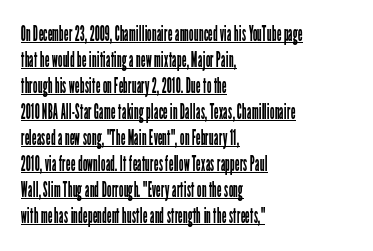
The typesetter chose a ragged-right arrangement here. The letters stand upright; this is a roman face. Beneath each row of characters lies a ruled line. Inter-character spacing is left at the font's built-in metrics. Letters have the restrained weight of plain body copy at most.
